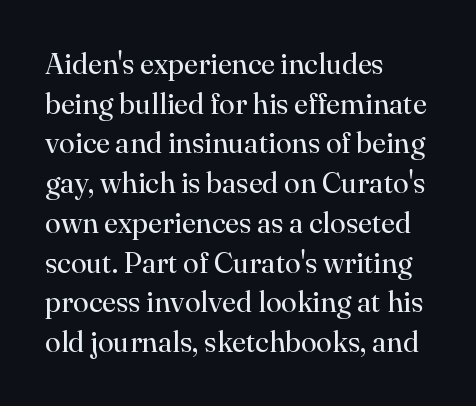
The image shows 29 px regular-weight serif type, upright; set left-aligned, normal line spacing (1.37x), normal letter spacing, not underlined; high stroke contrast and a small x-height.
